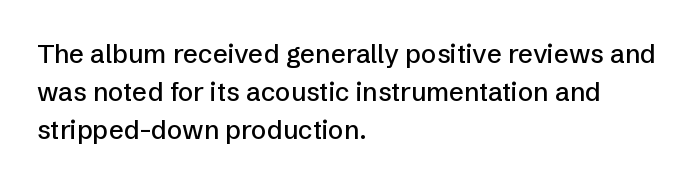
Vertical strokes here are truly vertical. Inter-character spacing is left at the font's built-in metrics. Beneath every word, the page is bare. The typesetter chose a ragged-right arrangement here. Quick note: interline space is typical.
